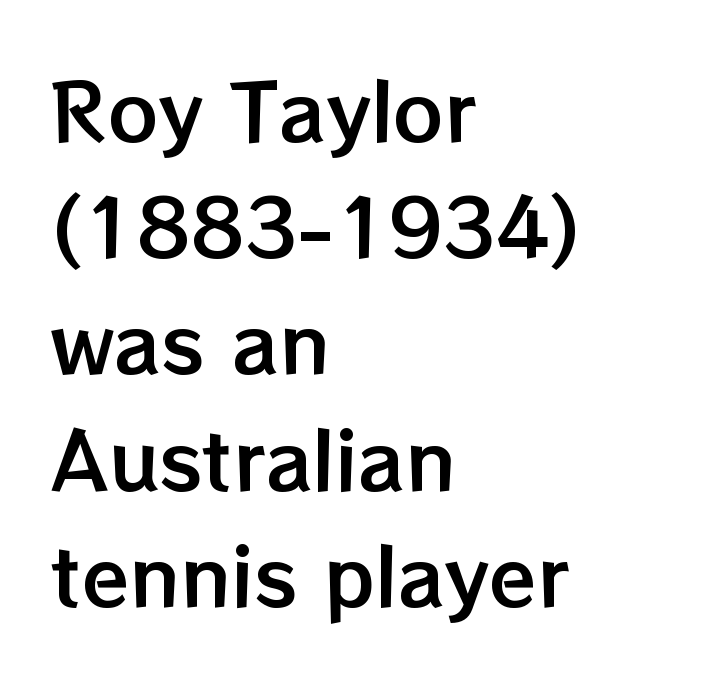
{"italic": "no", "width": "normal", "stroke_contrast": "low", "x_height": "medium", "monospaced": "no", "underline": "no", "align": "left", "line_spacing": "normal", "line_spacing_ratio": 1.49, "letter_spacing": "normal", "letter_spacing_em": 0.0, "glyph_px": 78}
